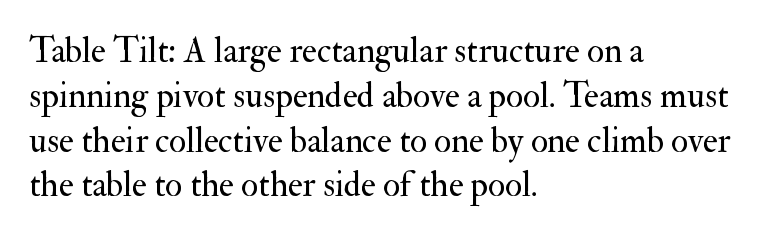
Q: Is the text bold? A: No.
Q: Is the text italic (slanted)? A: No, it is upright.
Q: Is the typeface a serif or a sans-serif typeface? A: Serif.
Q: Is the text underlined? A: No.
Q: How is the paragraph aligned? A: Left-aligned.
Q: Is the spacing between letters normal or unusually wide? A: Normal.
Q: Is the spacing between lines tight, normal or loose? A: Normal.
Q: Width (condensed, normal, or wide)? A: Normal.
Q: Stroke contrast? A: Medium.
Q: x-height? A: Small.
Q: Monospaced? A: No.
